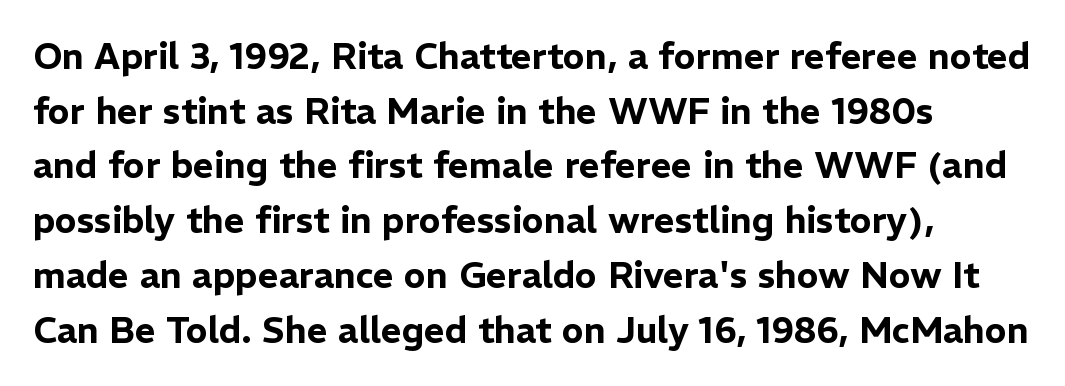
The specimen omits any rule beneath the text block's lines. Grotesque or geometric, the face here clearly has no serifs. Ordinary non-slanted type is in use. How are the letters spaced? Ordinarily, with no added tracking. Varying glyph widths throughout — classic text-font behaviour. The passage shown stacks its lines at a standard gap.
